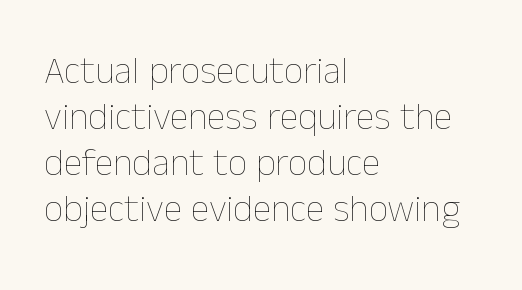
{"italic": "no", "bold": "no", "weight": "thin", "width": "normal", "stroke_contrast": "low", "x_height": "medium", "monospaced": "no", "underline": "no", "align": "left", "line_spacing_ratio": 1.21, "letter_spacing": "normal", "letter_spacing_em": 0.0, "glyph_px": 38}
